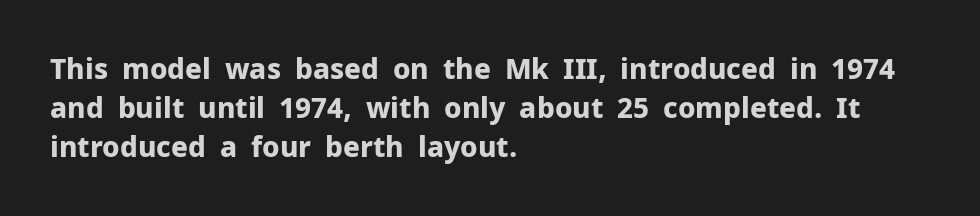
The image shows 28 px bold sans-serif type, upright; set left-aligned, normal line spacing (1.39x), normal letter spacing, not underlined; low stroke contrast and a medium x-height.
